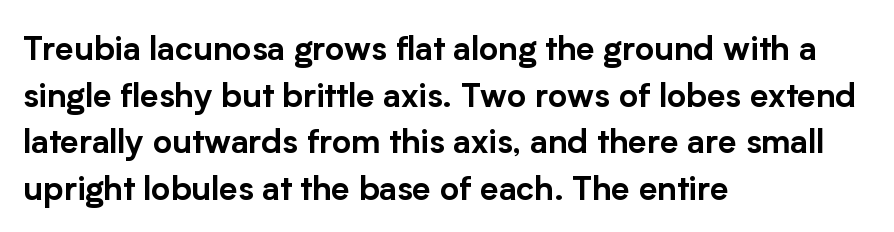
Q: Is the text italic (slanted)? A: No, it is upright.
Q: Is the typeface a serif or a sans-serif typeface? A: Sans-serif.
Q: Is the text underlined? A: No.
Q: How is the paragraph aligned? A: Left-aligned.
Q: Is the spacing between letters normal or unusually wide? A: Normal.
Q: Is the spacing between lines tight, normal or loose? A: Normal.
Q: Width (condensed, normal, or wide)? A: Normal.
Q: Stroke contrast? A: Low.
Q: x-height? A: Medium.
Q: Monospaced? A: No.
